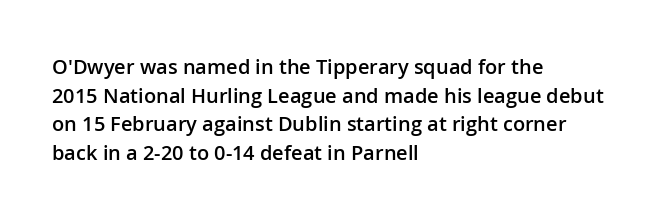
The type sits square on the baseline with zero lean. The lines are quadded left. Is the letter spacing exaggerated? No — it looks like the ordinary default. The designer left line spacing at the default. A bit beefed up — I'd call it semibold rather than bold. Underlining? Definitely not there.
